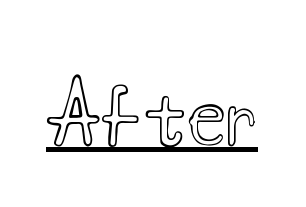
Think of a printed novel: that variable character pitch is what you see here. What decoration does the sample have? An underline. Nothing unusual about the tracking: characters are spaced as the font intends. The specimen reads as upright at a glance.
